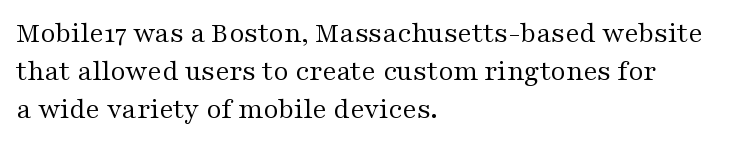
Q: Is the text bold? A: No.
Q: Is the text italic (slanted)? A: No, it is upright.
Q: Is the typeface a serif or a sans-serif typeface? A: Serif.
Q: Is the text underlined? A: No.
Q: How is the paragraph aligned? A: Left-aligned.
Q: Is the spacing between letters normal or unusually wide? A: Normal.
Q: Is the spacing between lines tight, normal or loose? A: Normal.
Q: Width (condensed, normal, or wide)? A: Wide.
Q: Stroke contrast? A: Medium.
Q: x-height? A: Medium.
Q: Monospaced? A: No.
